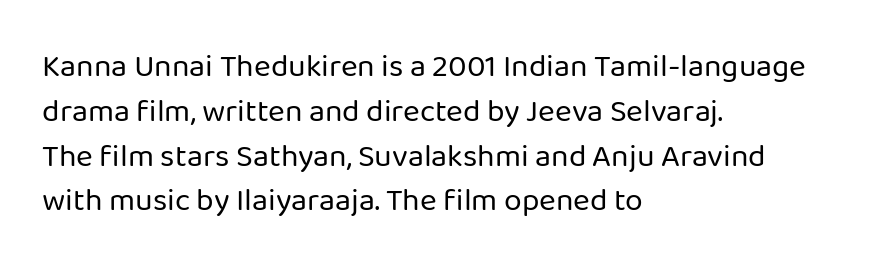
The image shows 32 px regular-weight sans-serif type, upright; set left-aligned, normal line spacing (1.4x), normal letter spacing, not underlined; low stroke contrast and a medium x-height.
